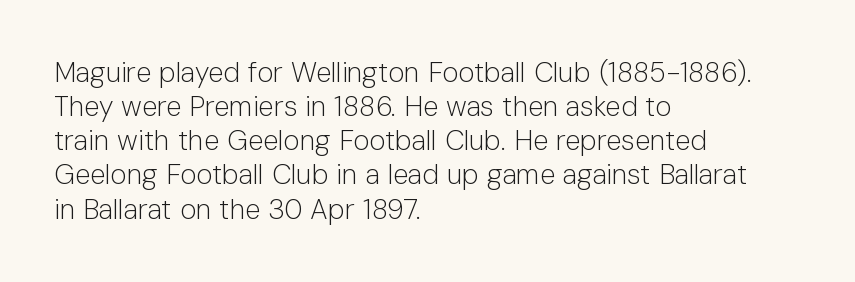
{"serif": "no", "italic": "no", "bold": "no", "weight": "light", "width": "normal", "stroke_contrast": "low", "x_height": "medium", "monospaced": "no", "underline": "no", "align": "left", "line_spacing_ratio": 1.22, "letter_spacing": "normal", "letter_spacing_em": 0.0, "glyph_px": 28}
